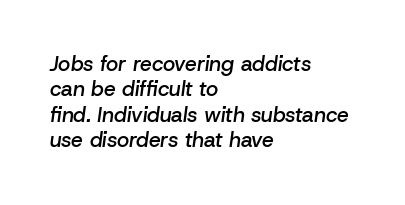
{"italic": "yes", "lean": "right", "slant_degrees": 8, "bold": "semi", "underline": "no", "align": "left", "line_spacing_ratio": 1.21, "letter_spacing": "normal", "letter_spacing_em": 0.0, "glyph_px": 21}
